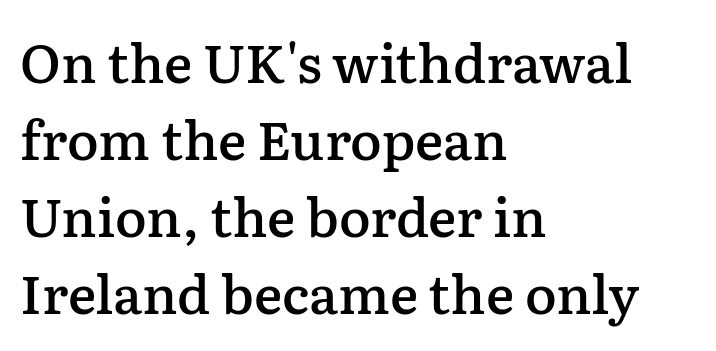
{"serif": "yes", "italic": "no", "bold": "semi", "weight": "semibold", "width": "normal", "stroke_contrast": "low", "x_height": "medium", "monospaced": "no", "underline": "no", "align": "left", "line_spacing": "normal", "line_spacing_ratio": 1.45, "letter_spacing": "normal", "letter_spacing_em": 0.0, "glyph_px": 53}
